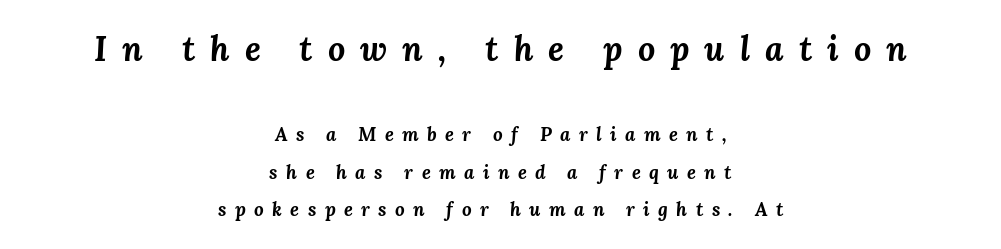
The image shows 34 px bold type, italic (leaning right); set centered, loose line spacing (1.99x), unusually wide letter spacing (+0.44 em), not underlined; the first (top) block is 1.79x larger; medium stroke contrast and a medium x-height.
